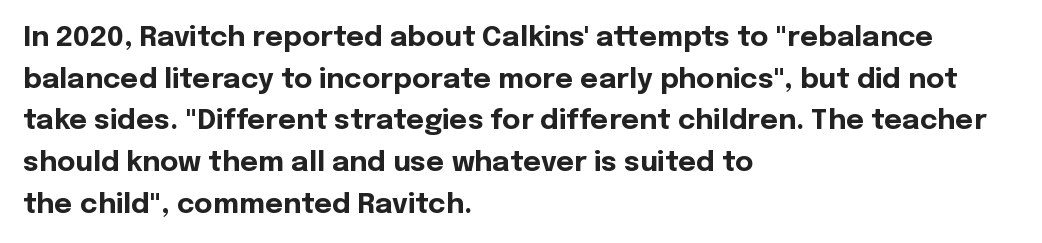
The image shows 28 px bold sans-serif type, upright; set left-aligned, normal line spacing (1.49x), normal letter spacing, not underlined; a medium x-height.
